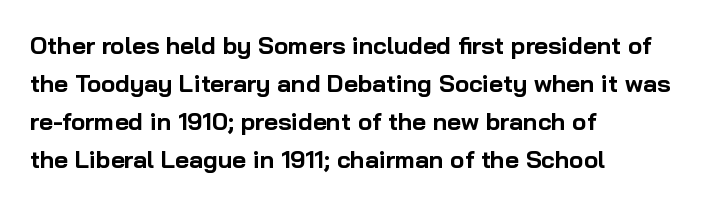
The image shows 24 px bold type, upright; set left-aligned, normal line spacing (1.58x), normal letter spacing, not underlined.
